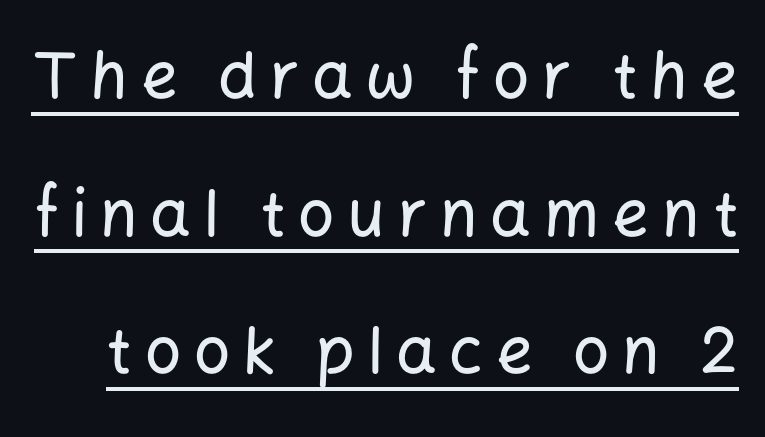
{"serif": "no", "italic": "no", "width": "normal", "stroke_contrast": "low", "x_height": "medium", "monospaced": "no", "underline": "yes", "line_spacing": "loose", "line_spacing_ratio": 2.15, "letter_spacing": "wide", "letter_spacing_em": 0.2, "glyph_px": 64}
